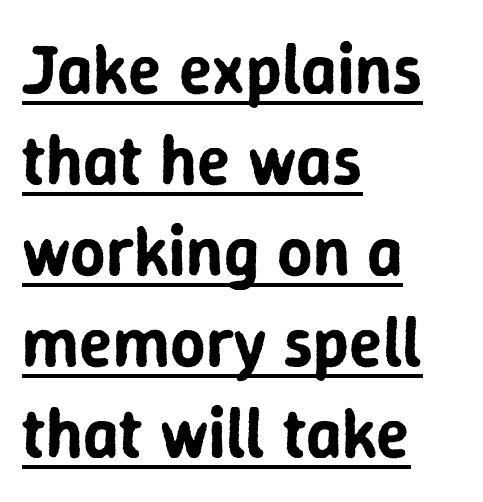
The image shows 69 px sans-serif type, upright; set left-aligned, normal line spacing (1.32x), normal letter spacing, underlined; low stroke contrast and a medium x-height.
